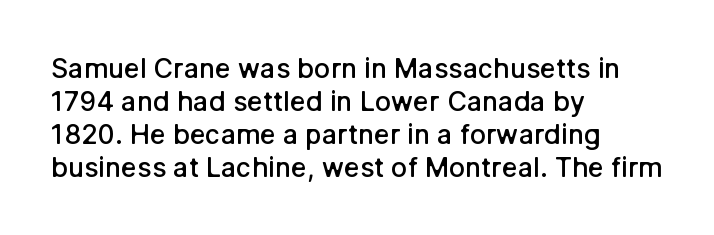
{"italic": "no", "bold": "semi", "underline": "no", "align": "left", "line_spacing_ratio": 1.22, "letter_spacing": "normal", "letter_spacing_em": 0.0, "glyph_px": 27}
